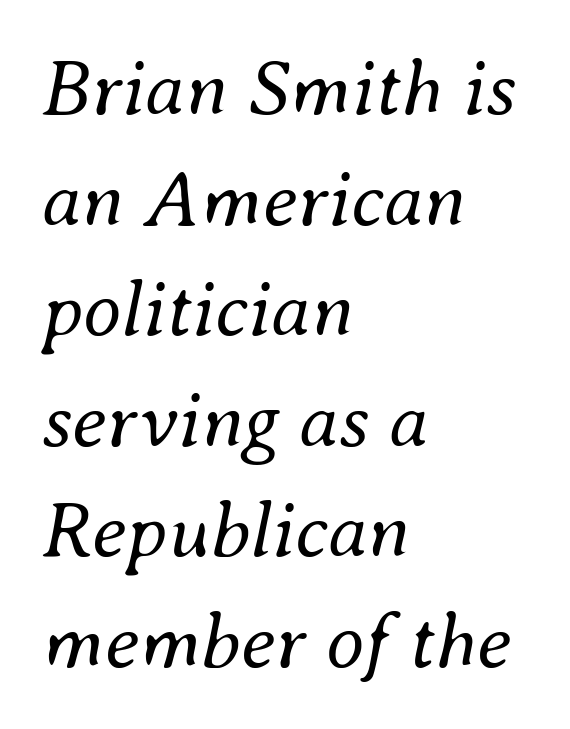
The image shows 79 px regular-weight type, italic (leaning right); set left-aligned, normal line spacing (1.4x), normal letter spacing, not underlined; medium stroke contrast and a small x-height.
